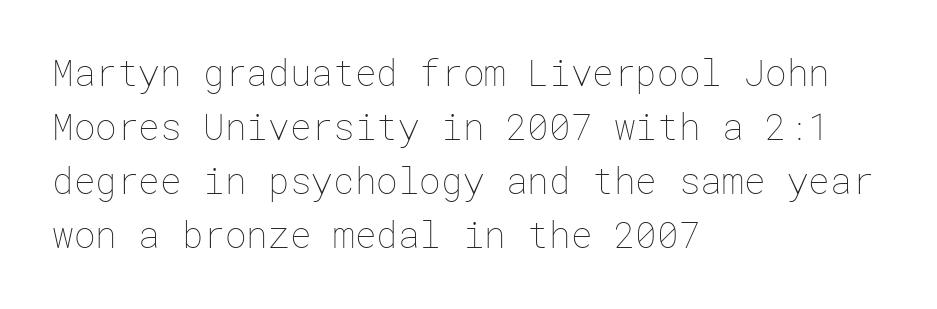
In terms of posture, this sample is upright. These lines keep a tight, regular rhythm from letter to letter. Each row of text sits above clean, open space. Stroke mass is kept to a normal reading level or below. Where is the straight margin? On the left.
